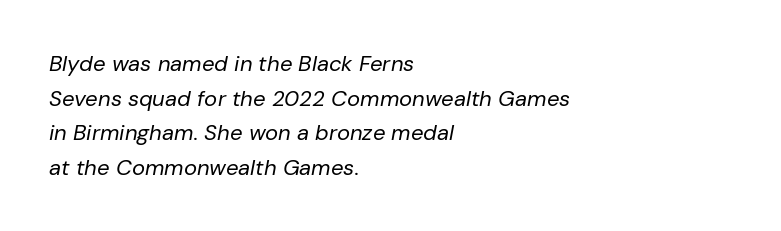
Q: Is the text bold? A: No.
Q: Is the text italic (slanted)? A: Yes, it leans right by about 10 degrees.
Q: Is the text underlined? A: No.
Q: How is the paragraph aligned? A: Left-aligned.
Q: Is the spacing between letters normal or unusually wide? A: Normal.
Q: Is the spacing between lines tight, normal or loose? A: Normal.
